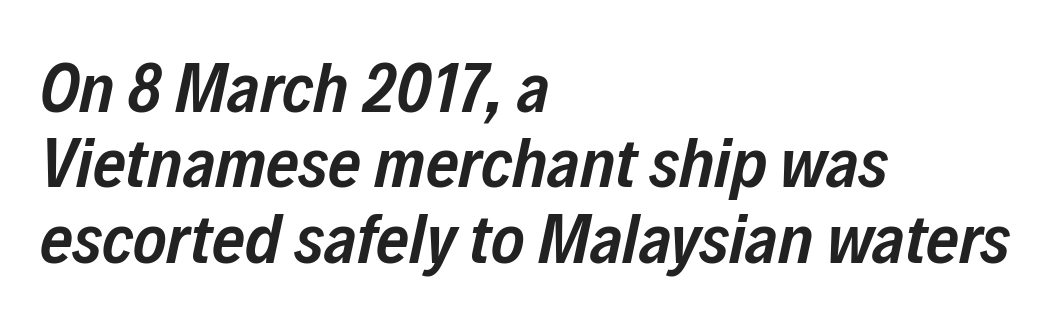
A typesetter would call this leading minimal, almost set solid. Here the designer chose a conventional face with non-uniform glyph widths. Italic: yes, the glyphs are oblique. Does extra space separate the letters? No, they use regular spacing. A bit beefed up — I'd call it semibold rather than bold.
